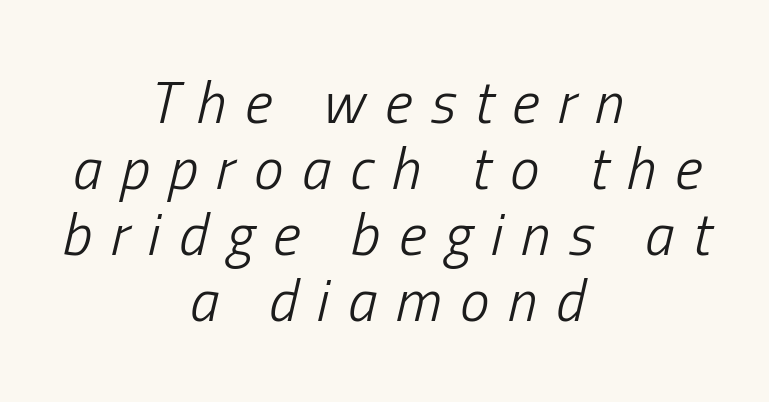
The image shows 59 px light, condensed type, italic (leaning right); set centered, tight line spacing (1.12x), unusually wide letter spacing (+0.32 em), not underlined; low stroke contrast and a medium x-height.
